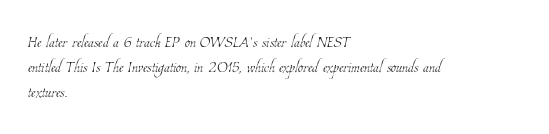
{"bold": "no", "underline": "no", "align": "left", "line_spacing_ratio": 1.2, "letter_spacing": "normal", "letter_spacing_em": 0.0, "glyph_px": 21}
